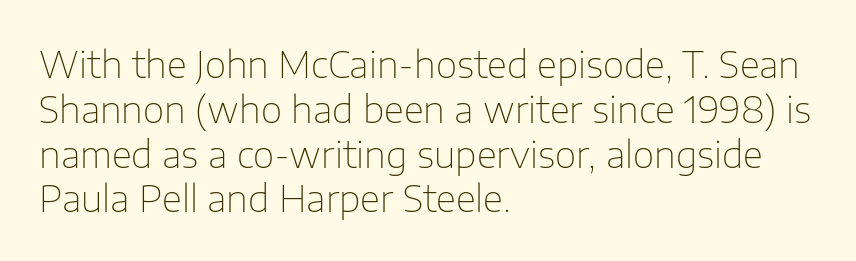
Q: Is the text bold? A: No.
Q: Is the text italic (slanted)? A: No, it is upright.
Q: Is the typeface a serif or a sans-serif typeface? A: Sans-serif.
Q: Is the text underlined? A: No.
Q: How is the paragraph aligned? A: Left-aligned.
Q: Is the spacing between letters normal or unusually wide? A: Normal.
Q: Width (condensed, normal, or wide)? A: Normal.
Q: Stroke contrast? A: Low.
Q: x-height? A: Medium.
Q: Monospaced? A: No.
